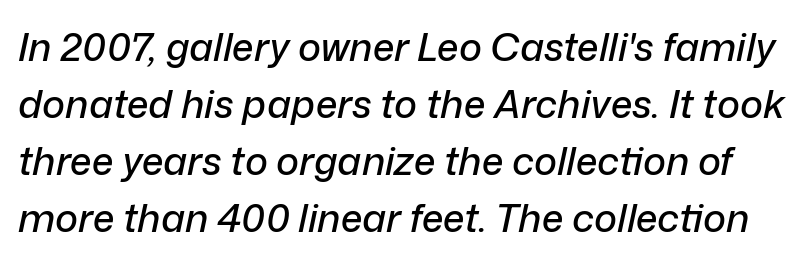
The passage shown has conventional tracking throughout. The gap between lines stays unmarked. Line spacing here is normal. A typesetter would mark this as italic.
